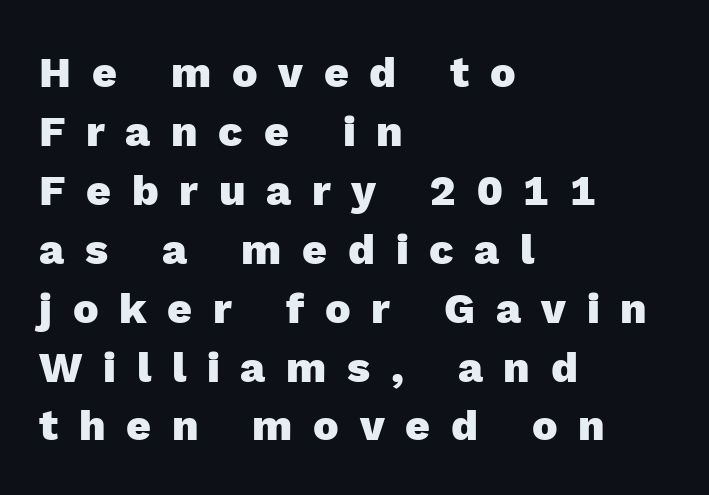
The image shows 43 px heavy sans-serif type, upright; set left-aligned, normal line spacing (1.37x), unusually wide letter spacing (+0.48 em), not underlined; a medium x-height.
